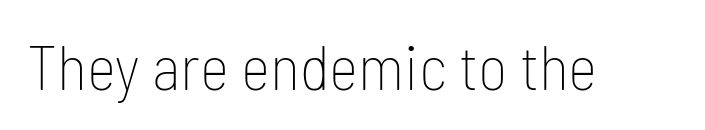
The image shows 63 px thin, condensed sans-serif type, upright; set normal letter spacing, not underlined; low stroke contrast and a medium x-height.
